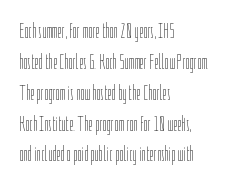
The image shows 21 px text type, upright; set left-aligned, normal line spacing (1.47x), normal letter spacing, not underlined.
